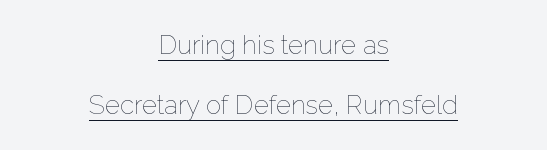
{"italic": "no", "bold": "no", "underline": "yes", "align": "center", "line_spacing": "loose", "line_spacing_ratio": 2.3, "letter_spacing": "normal", "letter_spacing_em": 0.0, "glyph_px": 26}
